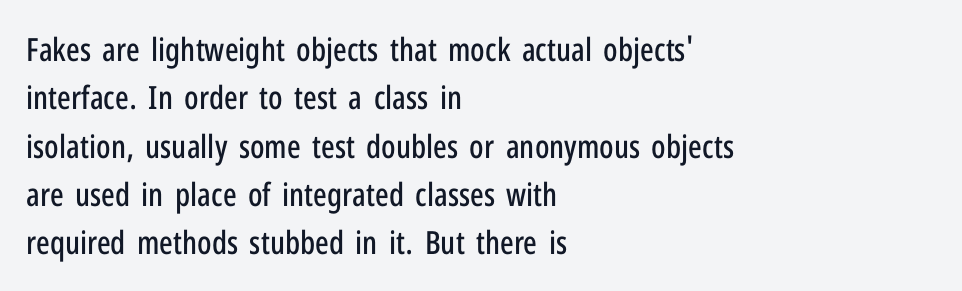
Q: Is the text italic (slanted)? A: No, it is upright.
Q: Is the typeface a serif or a sans-serif typeface? A: Sans-serif.
Q: Is the text underlined? A: No.
Q: How is the paragraph aligned? A: Left-aligned.
Q: Is the spacing between letters normal or unusually wide? A: Normal.
Q: Is the spacing between lines tight, normal or loose? A: Normal.
Q: Width (condensed, normal, or wide)? A: Condensed.
Q: Stroke contrast? A: Low.
Q: x-height? A: Medium.
Q: Monospaced? A: No.
